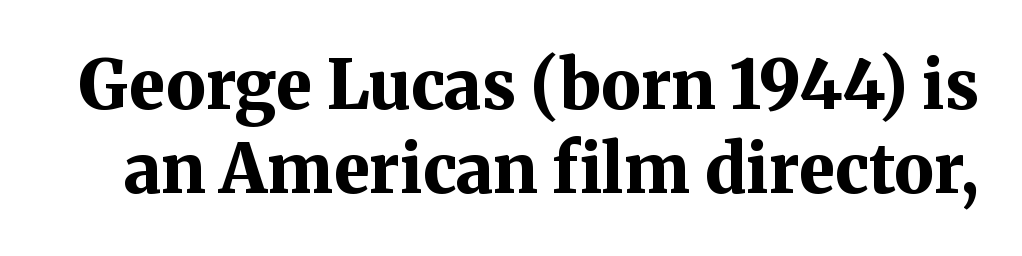
The image shows 67 px bold serif type, upright; set normal line spacing (1.26x), normal letter spacing, not underlined; medium stroke contrast and a medium x-height.
